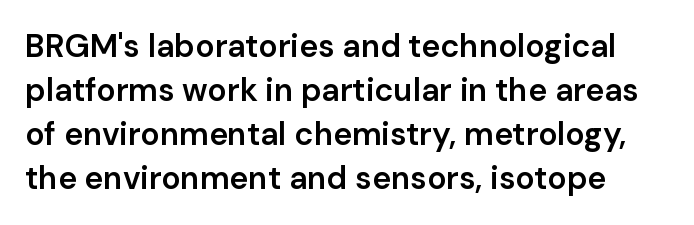
{"serif": "no", "italic": "no", "bold": "semi", "weight": "semibold", "width": "normal", "stroke_contrast": "low", "x_height": "medium", "monospaced": "no", "underline": "no", "line_spacing": "normal", "line_spacing_ratio": 1.38, "letter_spacing": "normal", "letter_spacing_em": 0.0, "glyph_px": 32}
